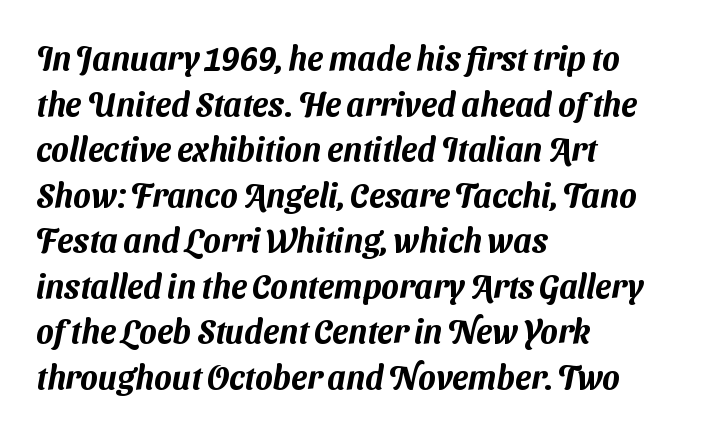
{"serif": "no", "width": "normal", "stroke_contrast": "medium", "x_height": "medium", "monospaced": "no", "underline": "no", "align": "left", "line_spacing": "normal", "line_spacing_ratio": 1.38, "letter_spacing": "normal", "letter_spacing_em": 0.0, "glyph_px": 33}
